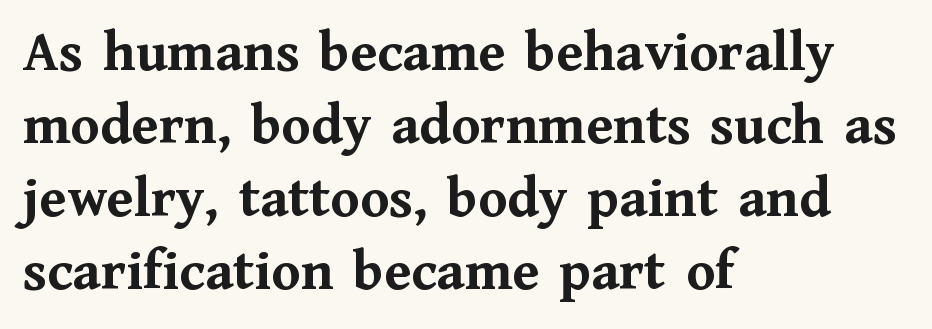
Q: Is the text bold? A: Yes.
Q: Is the text italic (slanted)? A: No, it is upright.
Q: Is the typeface a serif or a sans-serif typeface? A: Serif.
Q: Is the text underlined? A: No.
Q: How is the paragraph aligned? A: Left-aligned.
Q: Is the spacing between letters normal or unusually wide? A: Normal.
Q: Width (condensed, normal, or wide)? A: Normal.
Q: Stroke contrast? A: Medium.
Q: x-height? A: Medium.
Q: Monospaced? A: No.
